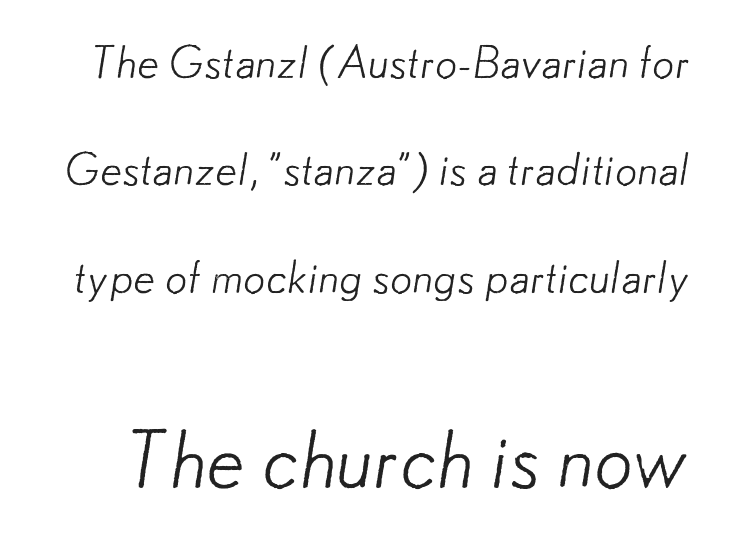
Students, note that the glyphs here touch the page at normal intervals. Is this a sans? Yes — the strokes have no serifs. The gap between lines stays unmarked. Block two is the big one; block one sits smaller above it. A typesetter would call this leading open, well beyond the default. Spacing verdict: proportional, widths tailored to each character.
